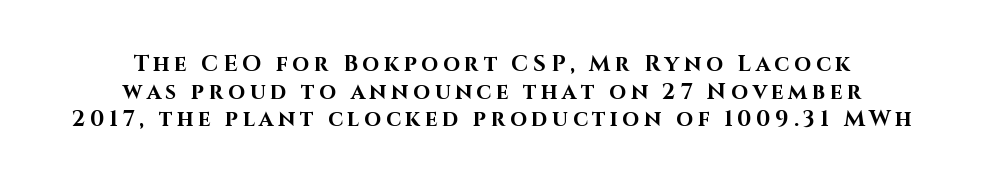
Each line is balanced around a shared central axis. These lines have a slow, spaced-out rhythm from letter to letter. Characters remain perfectly vertical along every line. Honestly, there is no underline to notice here at all.
